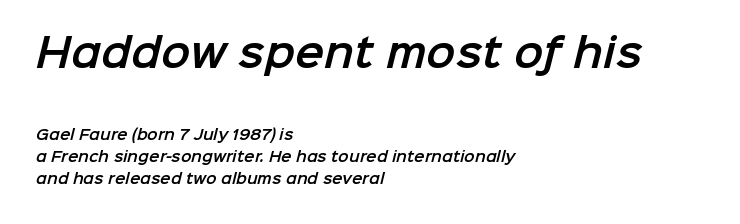
The image shows 39 px sans-serif type; set left-aligned, normal line spacing (1.57x), normal letter spacing, not underlined; the first (top) block is 2.79x larger; low stroke contrast and a medium x-height.
